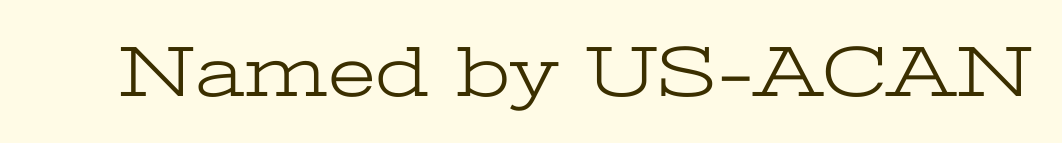
Q: Is the text bold? A: No.
Q: Is the text italic (slanted)? A: No, it is upright.
Q: Is the typeface a serif or a sans-serif typeface? A: Serif.
Q: Is the text underlined? A: No.
Q: Is the spacing between letters normal or unusually wide? A: Normal.
Q: Width (condensed, normal, or wide)? A: Wide.
Q: Stroke contrast? A: Low.
Q: x-height? A: Medium.
Q: Monospaced? A: No.
